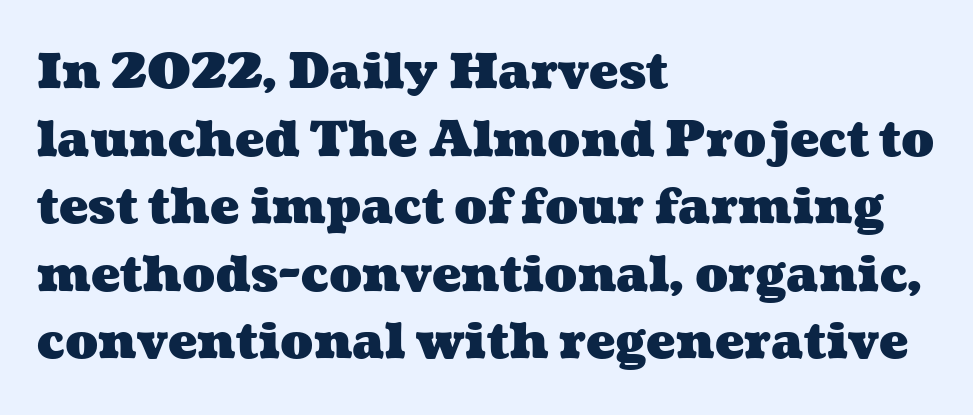
The image shows 49 px heavy, wide type; set left-aligned, normal line spacing (1.38x), normal letter spacing, not underlined; medium stroke contrast and a medium x-height.
